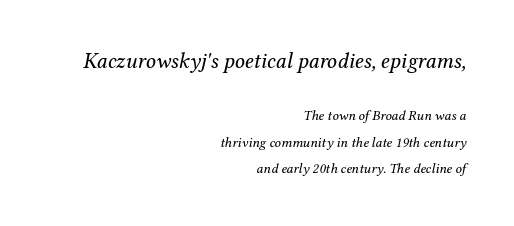
The image shows 22 px text type, italic (leaning right); set right-aligned, line spacing 1.89x, normal letter spacing, not underlined; the first (top) block is 1.57x larger.
